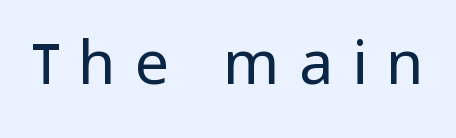
{"serif": "no", "italic": "no", "bold": "no", "weight": "regular", "width": "normal", "stroke_contrast": "low", "x_height": "medium", "monospaced": "no", "underline": "no", "letter_spacing": "wide", "letter_spacing_em": 0.31, "glyph_px": 61}
